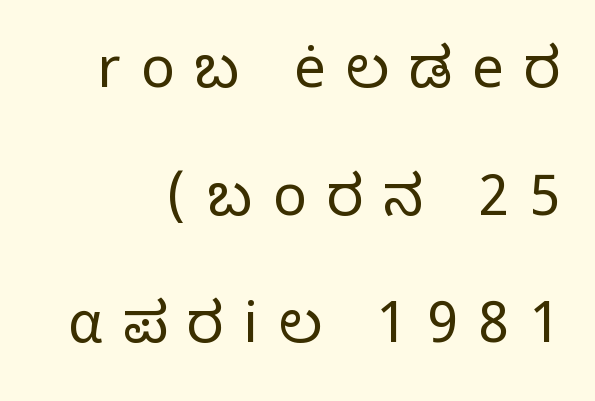
Q: Is the text bold? A: No.
Q: Is the text italic (slanted)? A: No, it is upright.
Q: Is the typeface a serif or a sans-serif typeface? A: Sans-serif.
Q: Is the text underlined? A: No.
Q: Is the spacing between letters normal or unusually wide? A: Unusually wide.
Q: Is the spacing between lines tight, normal or loose? A: Loose.
Q: Width (condensed, normal, or wide)? A: Normal.
Q: Stroke contrast? A: Low.
Q: x-height? A: Medium.
Q: Monospaced? A: No.
